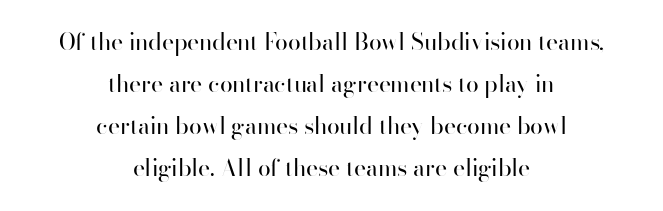
Q: Is the text bold? A: No.
Q: Is the text italic (slanted)? A: No, it is upright.
Q: Is the text underlined? A: No.
Q: How is the paragraph aligned? A: Centered.
Q: Is the spacing between letters normal or unusually wide? A: Normal.
